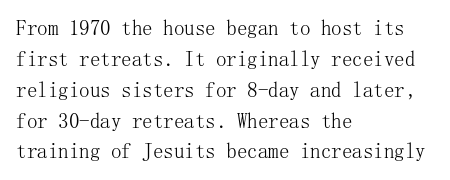
{"italic": "no", "bold": "no", "underline": "no", "align": "left", "line_spacing": "normal", "line_spacing_ratio": 1.47, "letter_spacing": "normal", "letter_spacing_em": 0.0, "glyph_px": 21}
